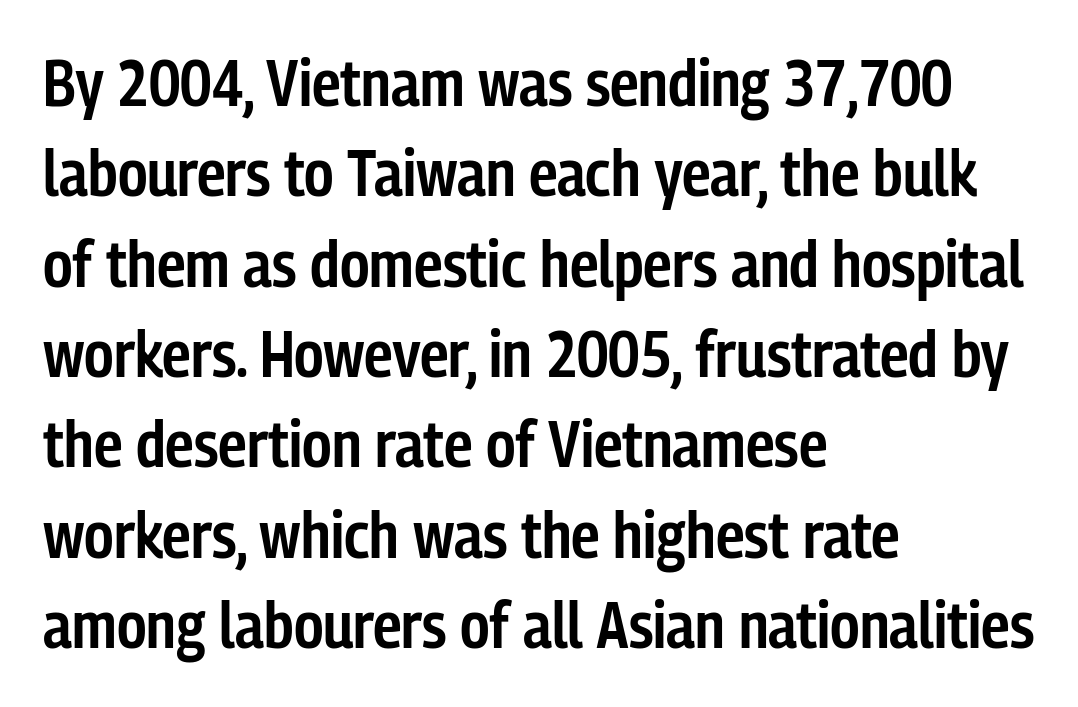
The image shows 65 px semibold, condensed sans-serif type, upright; set left-aligned, normal line spacing (1.39x), normal letter spacing, not underlined; low stroke contrast and a medium x-height.
